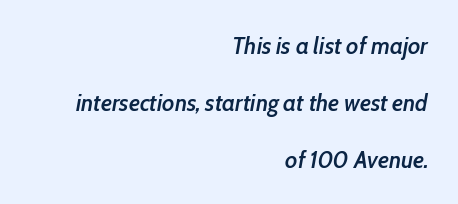
{"italic": "yes", "lean": "right", "slant_degrees": 10, "bold": "semi", "underline": "no", "align": "right", "line_spacing": "loose", "line_spacing_ratio": 2.37, "letter_spacing": "normal", "letter_spacing_em": 0.0, "glyph_px": 24}
